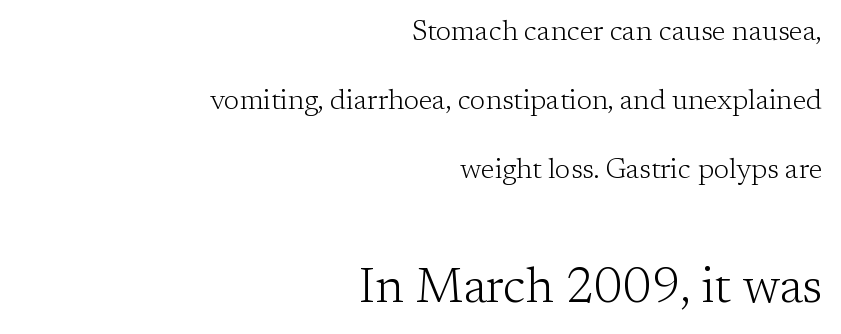
Q: Is the text bold? A: No.
Q: Is the text italic (slanted)? A: No, it is upright.
Q: Is the typeface a serif or a sans-serif typeface? A: Serif.
Q: Is the text underlined? A: No.
Q: How is the paragraph aligned? A: Right-aligned.
Q: Is the spacing between letters normal or unusually wide? A: Normal.
Q: Is the spacing between lines tight, normal or loose? A: Loose.
Q: Which block of text is set in a larger size, the first (top) or the second (bottom)? A: The second (bottom) one.
Q: Width (condensed, normal, or wide)? A: Normal.
Q: Stroke contrast? A: Low.
Q: x-height? A: Medium.
Q: Monospaced? A: No.
